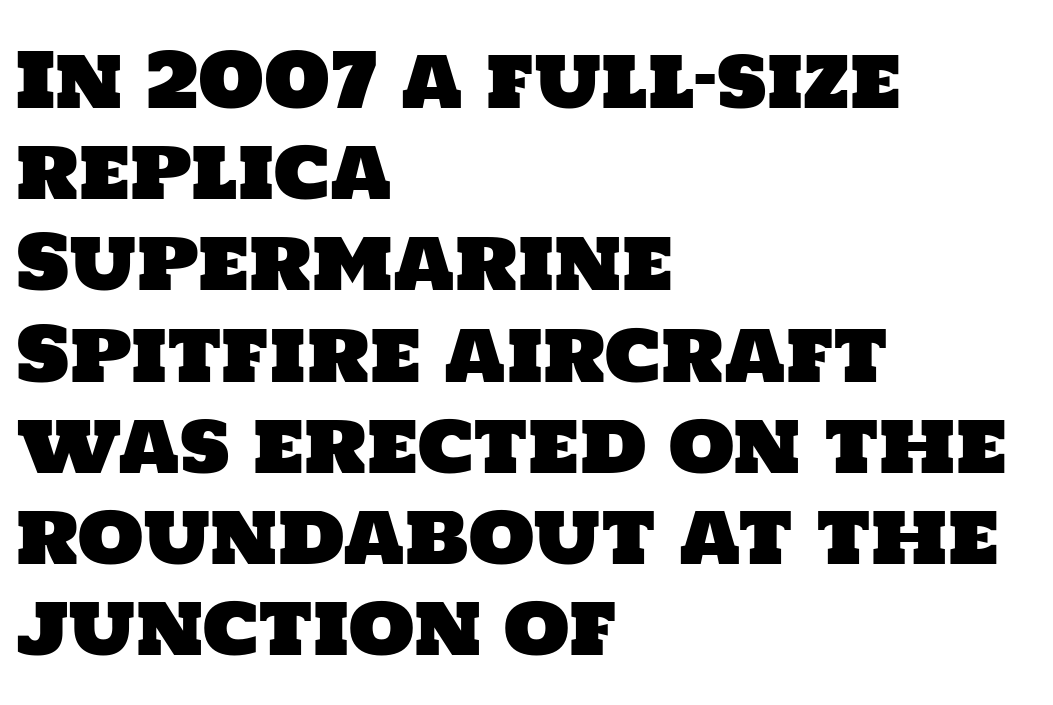
The image shows 76 px sans-serif type; set left-aligned, line spacing 1.2x, normal letter spacing, not underlined; low stroke contrast and a large x-height.
